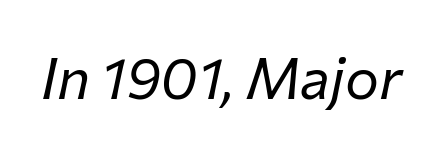
The image shows 57 px regular-weight type, italic (leaning right); set normal letter spacing, not underlined; low stroke contrast and a medium x-height.
